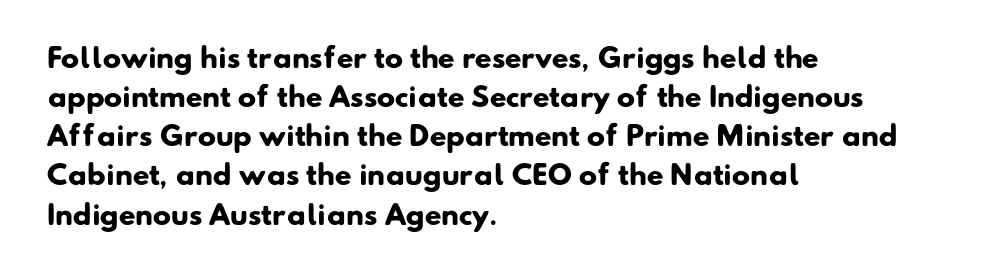
{"bold": "yes", "underline": "no", "align": "left", "line_spacing": "normal", "line_spacing_ratio": 1.45, "letter_spacing": "normal", "letter_spacing_em": 0.0, "glyph_px": 27}
